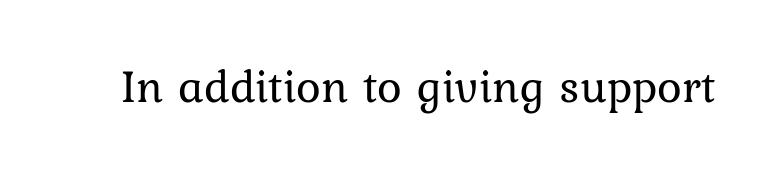
{"italic": "no", "bold": "no", "weight": "regular", "width": "normal", "stroke_contrast": "low", "x_height": "medium", "monospaced": "no", "underline": "no", "letter_spacing": "normal", "letter_spacing_em": 0.0, "glyph_px": 47}
